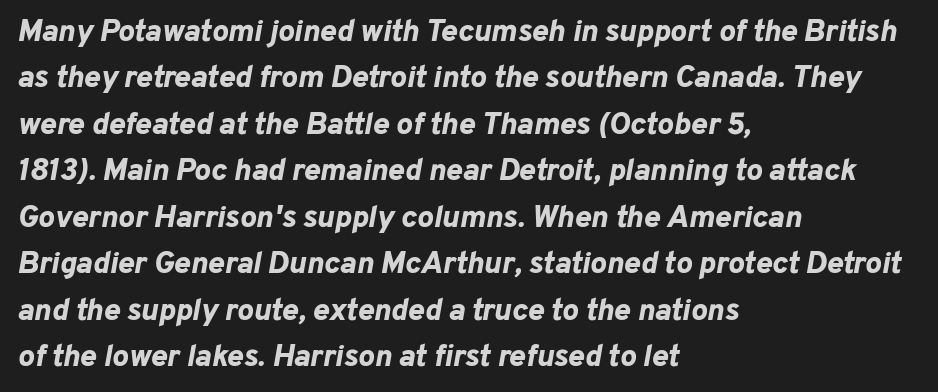
The image shows 31 px bold type, italic (leaning right); set left-aligned, normal line spacing (1.5x), normal letter spacing, not underlined; low stroke contrast and a medium x-height.
